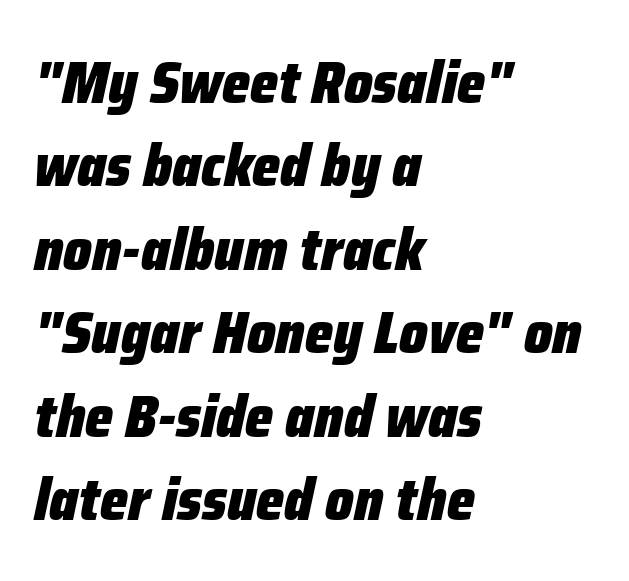
Anything drawn beneath the words? Only blank space. The letters are bold, with thick, heavy strokes. This is oblique type, the kind used for emphasis or titles. Reading down the column, the eye jumps a familiar distance to each next line. Is this a fixed-width face? No — the glyphs have proportional, varying widths.
